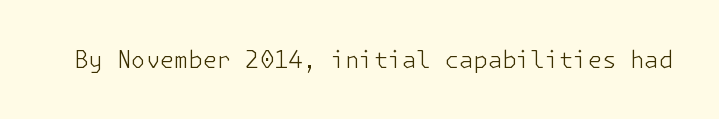
Q: Is the text bold? A: No.
Q: Is the text italic (slanted)? A: No, it is upright.
Q: Is the text underlined? A: No.
Q: Is the spacing between letters normal or unusually wide? A: Normal.
